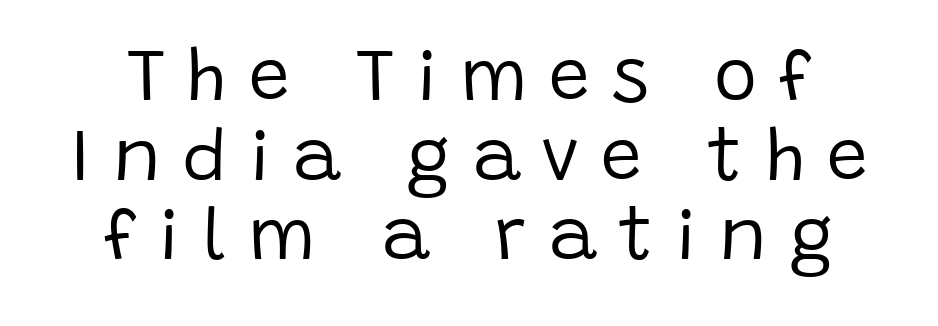
Whoever set this chose condensed vertical rhythm over breathing room. Glyph-to-glyph distance is far greater than everyday printed text. The letters carry no serifs — their stems end cleanly without finishing strokes. Heaviness? Minimal to ordinary, like unemphasized prose. Upright lettering throughout.
